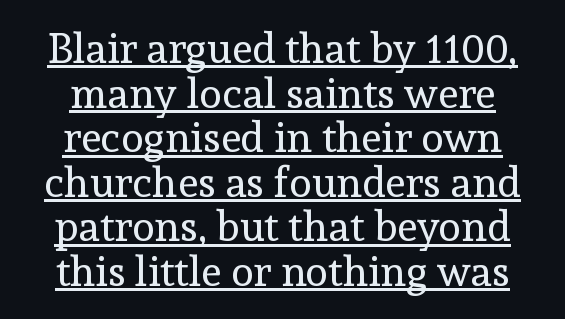
The lines are quadded center. A baseline rule has been typeset under these characters. Letterform terminals end in serifs throughout the passage. The letterforms sit at book weight or below. These lines keep a tight, regular rhythm from letter to letter.
